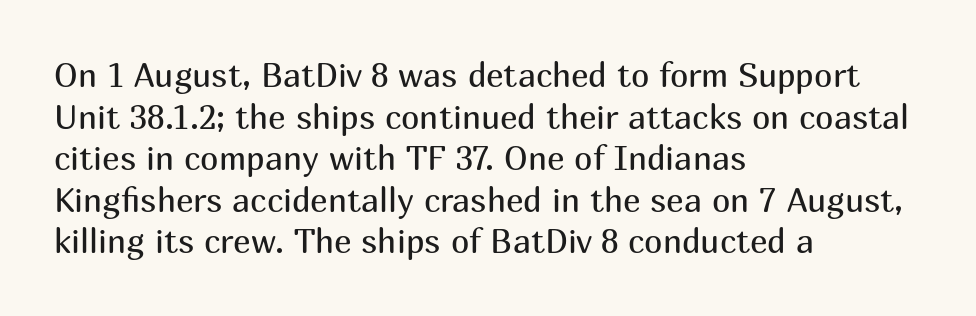
The image shows 33 px regular-weight sans-serif type, upright; set left-aligned, normal line spacing (1.26x), normal letter spacing, not underlined; medium stroke contrast and a medium x-height.
